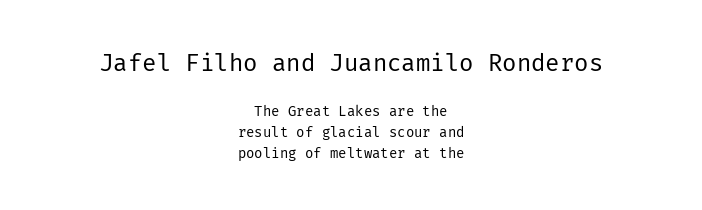
{"italic": "no", "bold": "no", "underline": "no", "align": "center", "line_spacing": "normal", "line_spacing_ratio": 1.47, "letter_spacing": "normal", "letter_spacing_em": 0.0, "larger_block": "first", "size_ratio": 1.71, "glyph_px": 24}
